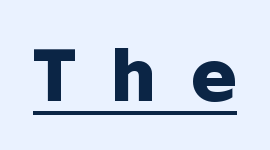
Q: Is the text bold? A: Yes.
Q: Is the text italic (slanted)? A: No, it is upright.
Q: Is the typeface a serif or a sans-serif typeface? A: Sans-serif.
Q: Is the text underlined? A: Yes.
Q: Is the spacing between letters normal or unusually wide? A: Unusually wide.
Q: Width (condensed, normal, or wide)? A: Normal.
Q: Stroke contrast? A: Low.
Q: x-height? A: Medium.
Q: Monospaced? A: No.
